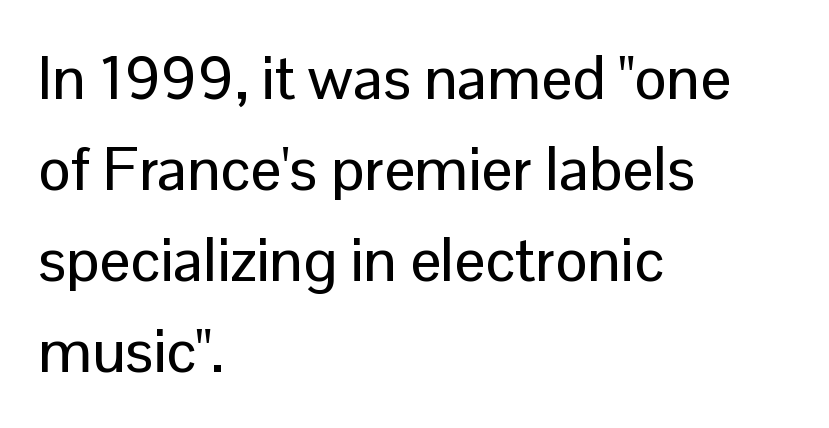
The image shows 61 px sans-serif type, upright; set left-aligned, normal line spacing (1.49x), normal letter spacing, not underlined; low stroke contrast and a medium x-height.
